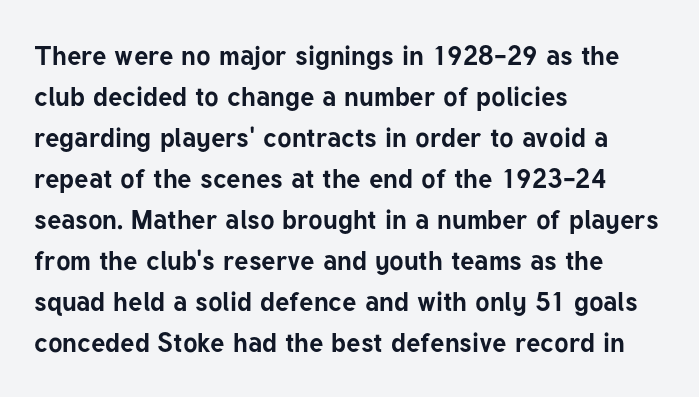
The image shows 27 px bold type, upright; set left-aligned, normal line spacing (1.52x), normal letter spacing, not underlined.
